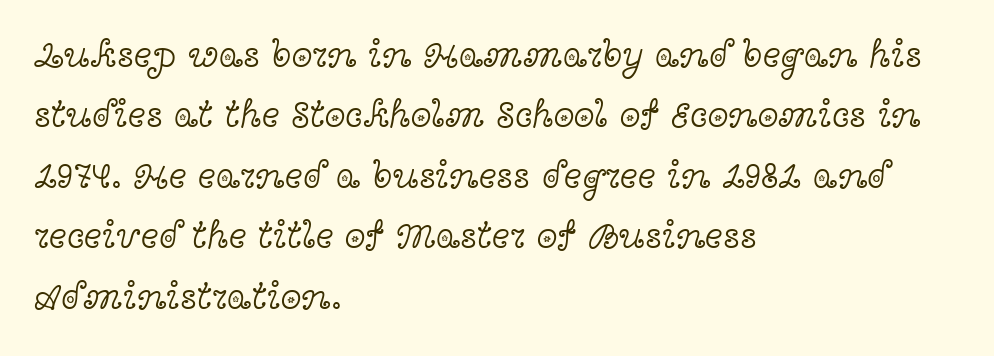
The passage shown is typeset with a serif family. Check under the words: just untouched page. Nothing unusual about the tracking: characters are spaced as the font intends.
